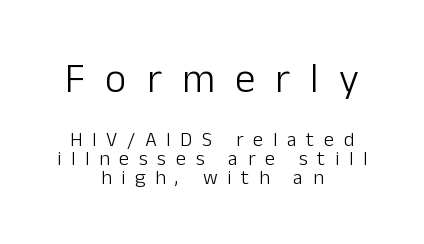
Q: Is the text bold? A: No.
Q: Is the text italic (slanted)? A: No, it is upright.
Q: Is the typeface a serif or a sans-serif typeface? A: Sans-serif.
Q: Is the text underlined? A: No.
Q: How is the paragraph aligned? A: Centered.
Q: Is the spacing between letters normal or unusually wide? A: Unusually wide.
Q: Is the spacing between lines tight, normal or loose? A: Tight.
Q: Which block of text is set in a larger size, the first (top) or the second (bottom)? A: The first (top) one.
Q: Width (condensed, normal, or wide)? A: Normal.
Q: Stroke contrast? A: Low.
Q: x-height? A: Medium.
Q: Monospaced? A: No.
